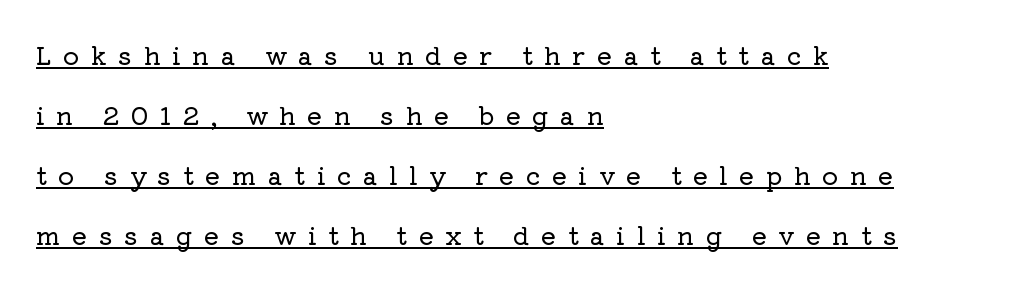
The image shows 25 px text type, upright; set left-aligned, loose line spacing (2.4x), unusually wide letter spacing (+0.46 em), underlined.
